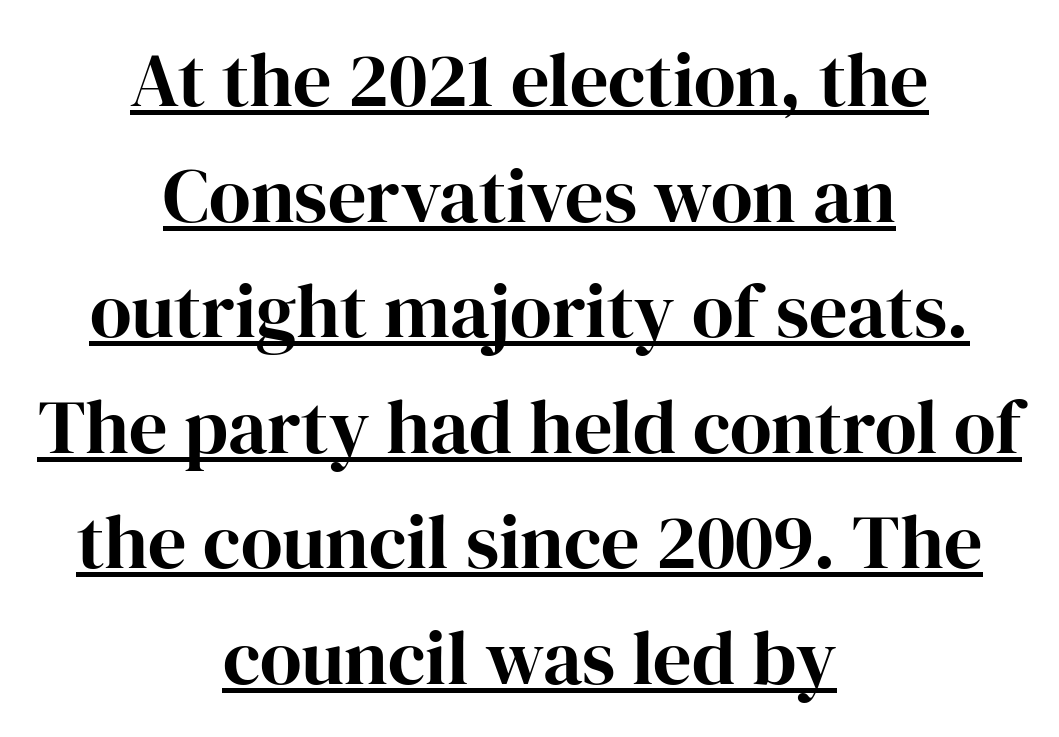
{"serif": "yes", "italic": "no", "bold": "yes", "weight": "bold", "width": "normal", "stroke_contrast": "high", "x_height": "medium", "monospaced": "no", "underline": "yes", "align": "center", "line_spacing": "normal", "line_spacing_ratio": 1.52, "letter_spacing": "normal", "letter_spacing_em": 0.0, "glyph_px": 76}
